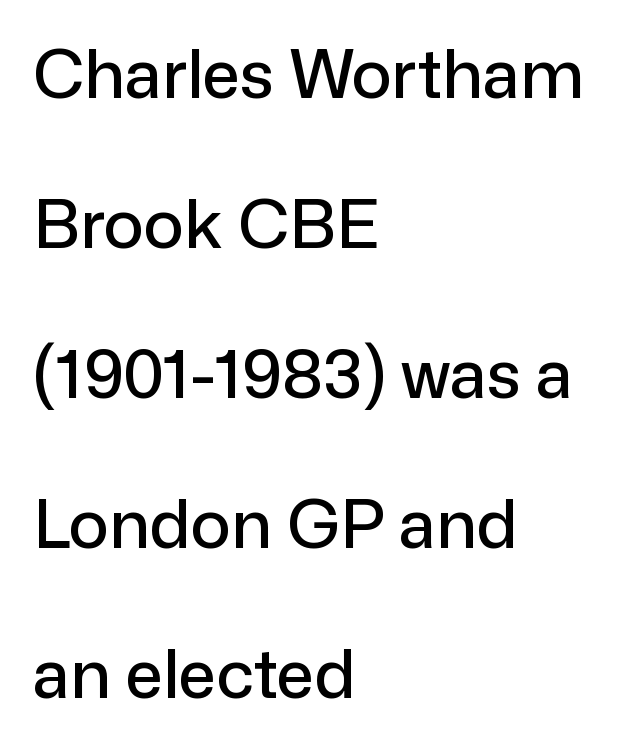
{"serif": "no", "italic": "no", "width": "normal", "stroke_contrast": "low", "x_height": "medium", "monospaced": "no", "underline": "no", "align": "left", "line_spacing": "loose", "line_spacing_ratio": 2.24, "letter_spacing": "normal", "letter_spacing_em": 0.0, "glyph_px": 67}
